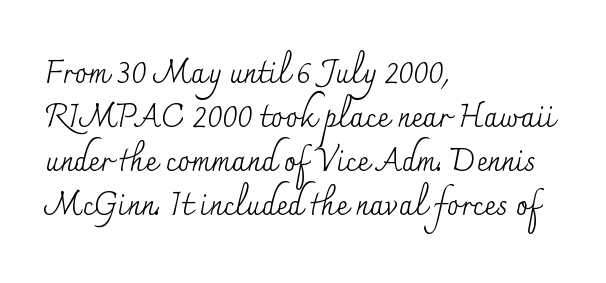
Is this a heavy cut? Hardly; it is regular or lighter. The horizontal fit of the characters is conventional and even. Spacing verdict: proportional, widths tailored to each character. Has an underline been added? It has not. Leading matches the norm, producing a regular column. Examine the stroke ends and you'll spot serifs.
